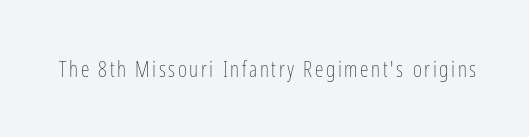
{"italic": "no", "bold": "no", "underline": "no", "glyph_px": 22}
